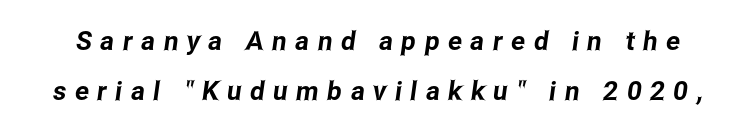
Q: Is the text underlined? A: No.
Q: Is the spacing between letters normal or unusually wide? A: Unusually wide.
Q: Is the spacing between lines tight, normal or loose? A: Loose.
